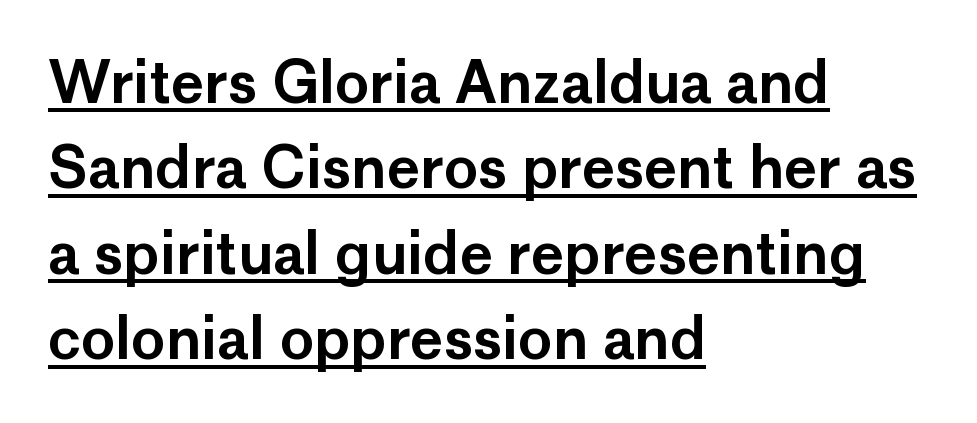
The text was rendered using a sans face with plain stroke endings. The passage shown is typed in a proportional face where columns would drift. The lettering holds an erect, upright posture throughout. The line texture is even and compact thanks to regular tracking. If you measured baseline to baseline, you'd find a middling distance. One-word summary of the alignment: left.
